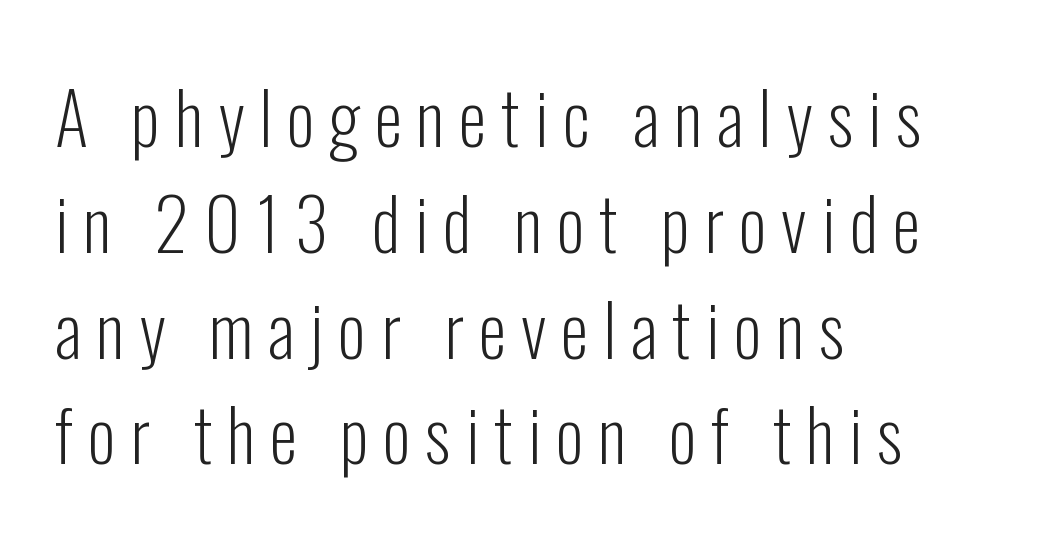
{"serif": "no", "italic": "no", "bold": "no", "weight": "light", "width": "condensed", "stroke_contrast": "low", "x_height": "medium", "monospaced": "no", "underline": "no", "align": "left", "line_spacing": "normal", "line_spacing_ratio": 1.49, "letter_spacing": "wide", "letter_spacing_em": 0.21, "glyph_px": 71}
